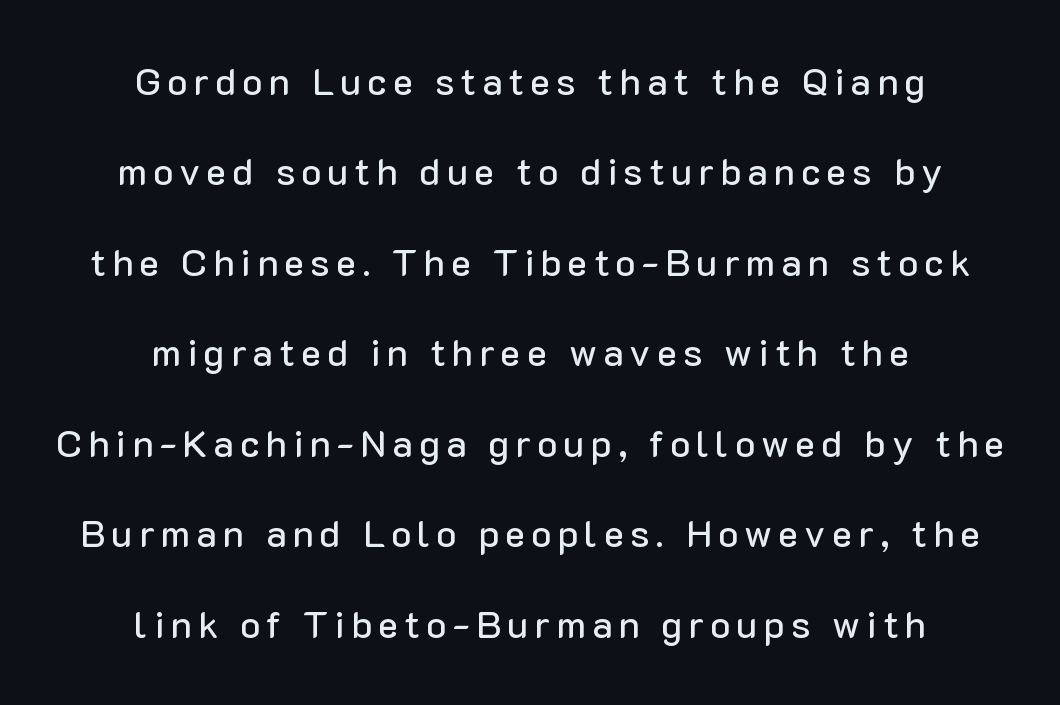
Q: Is the text italic (slanted)? A: No, it is upright.
Q: Is the typeface a serif or a sans-serif typeface? A: Sans-serif.
Q: Is the text underlined? A: No.
Q: How is the paragraph aligned? A: Centered.
Q: Is the spacing between lines tight, normal or loose? A: Loose.
Q: Width (condensed, normal, or wide)? A: Normal.
Q: Stroke contrast? A: Low.
Q: x-height? A: Medium.
Q: Monospaced? A: No.
